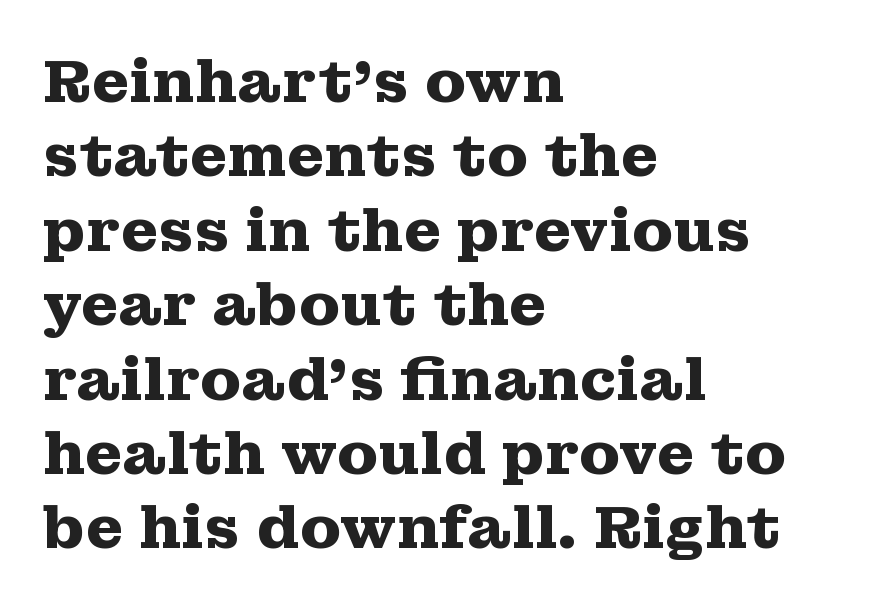
The image shows 60 px heavy, wide serif type, upright; set left-aligned, line spacing 1.24x, normal letter spacing, not underlined; medium stroke contrast and a medium x-height.
